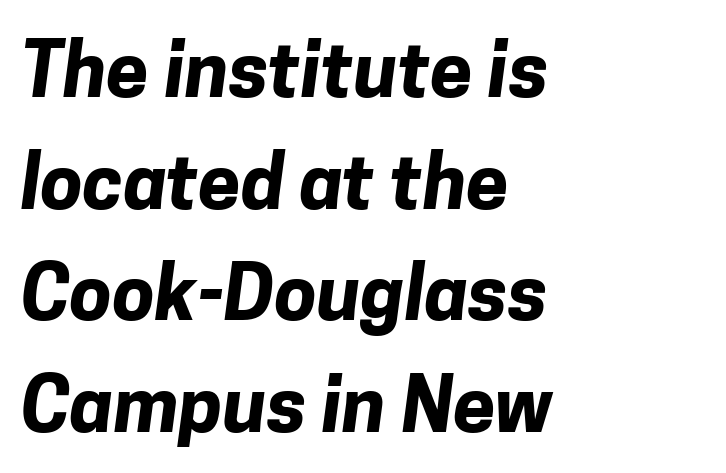
Unmarked baselines from the first word to the last. Each line starts at the same left margin while the right side varies. The face used here is proportionally spaced, like ordinary book or web type. Compared with typical body copy, the letter spacing here is the same. Weight check: bold — yes, fully.
